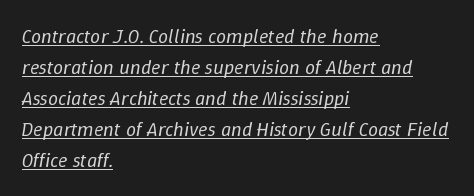
Here the glyphs are tracked normally, forming tight word shapes. What's the leading like? Ordinary, nothing unusual. The letters look calm and open, with moderate or lighter stems. This sample uses an oblique cut, with every glyph tilted off the vertical.
